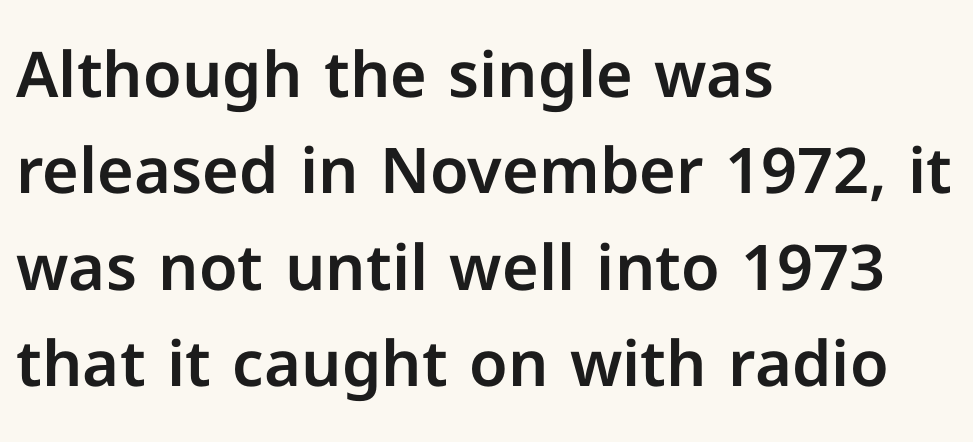
The image shows 63 px sans-serif type, upright; set left-aligned, normal line spacing (1.53x), normal letter spacing, not underlined; low stroke contrast and a medium x-height.
